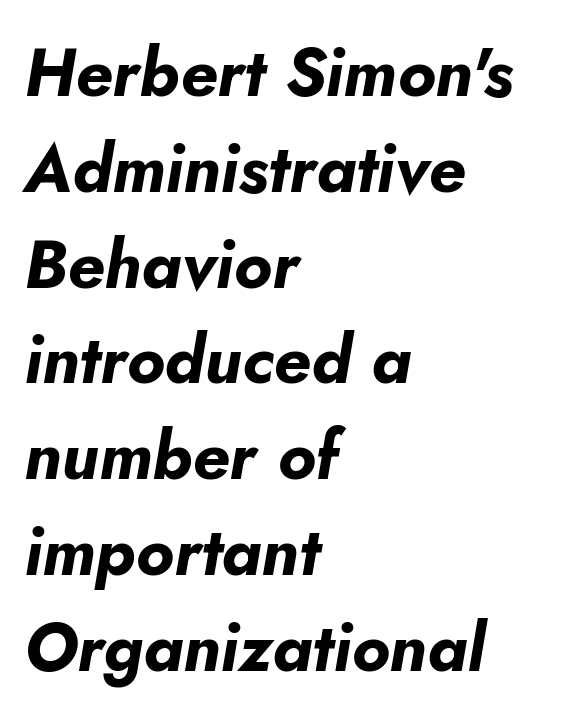
{"italic": "yes", "lean": "right", "slant_degrees": 5, "bold": "yes", "weight": "bold", "width": "normal", "stroke_contrast": "low", "x_height": "small", "monospaced": "no", "underline": "no", "align": "left", "line_spacing": "normal", "line_spacing_ratio": 1.43, "letter_spacing": "normal", "letter_spacing_em": 0.0, "glyph_px": 67}
